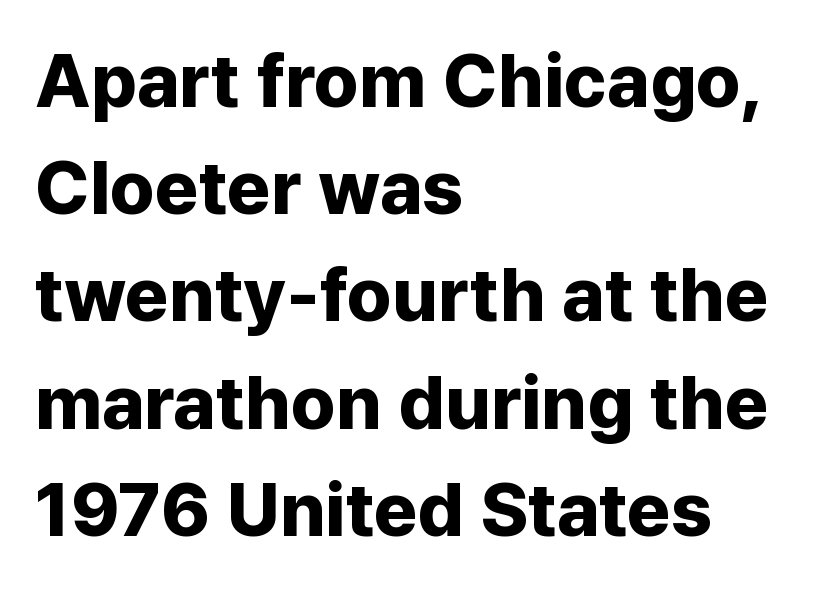
Q: Is the text bold? A: Yes.
Q: Is the text italic (slanted)? A: No, it is upright.
Q: Is the typeface a serif or a sans-serif typeface? A: Sans-serif.
Q: Is the text underlined? A: No.
Q: How is the paragraph aligned? A: Left-aligned.
Q: Is the spacing between letters normal or unusually wide? A: Normal.
Q: Is the spacing between lines tight, normal or loose? A: Normal.
Q: Width (condensed, normal, or wide)? A: Normal.
Q: Stroke contrast? A: Low.
Q: x-height? A: Medium.
Q: Monospaced? A: No.
